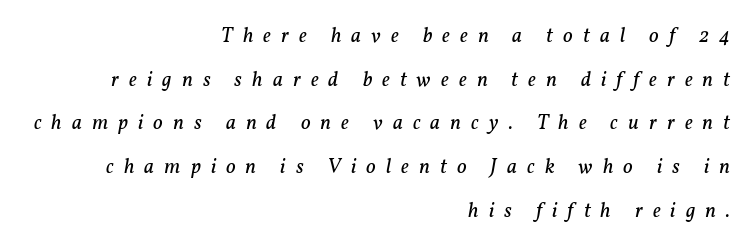
{"italic": "yes", "lean": "right", "slant_degrees": 11, "bold": "no", "underline": "no", "align": "right", "line_spacing": "loose", "line_spacing_ratio": 2.08, "letter_spacing": "wide", "letter_spacing_em": 0.48, "glyph_px": 21}
